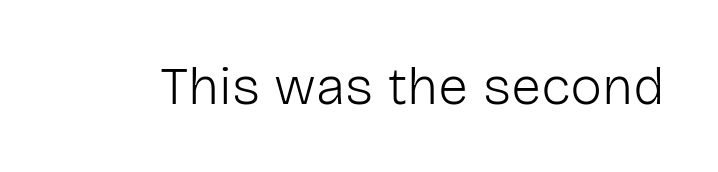
The image shows 54 px light sans-serif type, upright; set normal letter spacing, not underlined; low stroke contrast and a medium x-height.
